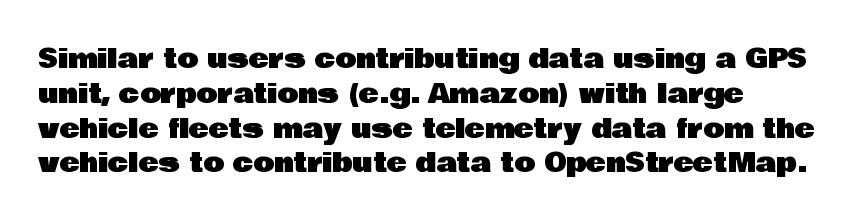
The image shows 27 px text type, upright; set left-aligned, normal line spacing (1.29x), normal letter spacing, not underlined.
